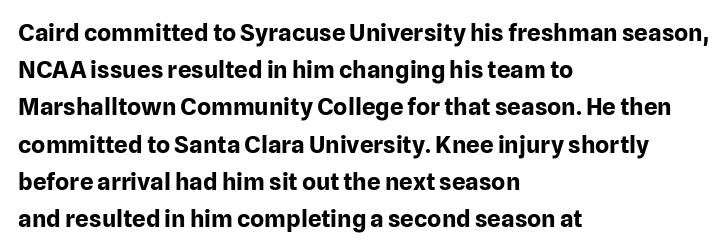
The image shows 24 px bold type, upright; set left-aligned, normal line spacing (1.55x), normal letter spacing, not underlined.
